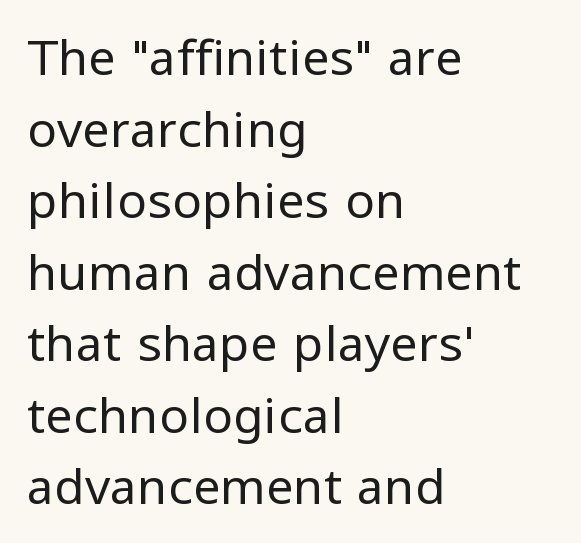
{"serif": "no", "italic": "no", "bold": "no", "weight": "regular", "width": "normal", "stroke_contrast": "low", "x_height": "medium", "monospaced": "no", "underline": "no", "align": "left", "line_spacing": "normal", "line_spacing_ratio": 1.46, "letter_spacing": "normal", "letter_spacing_em": 0.0, "glyph_px": 49}
